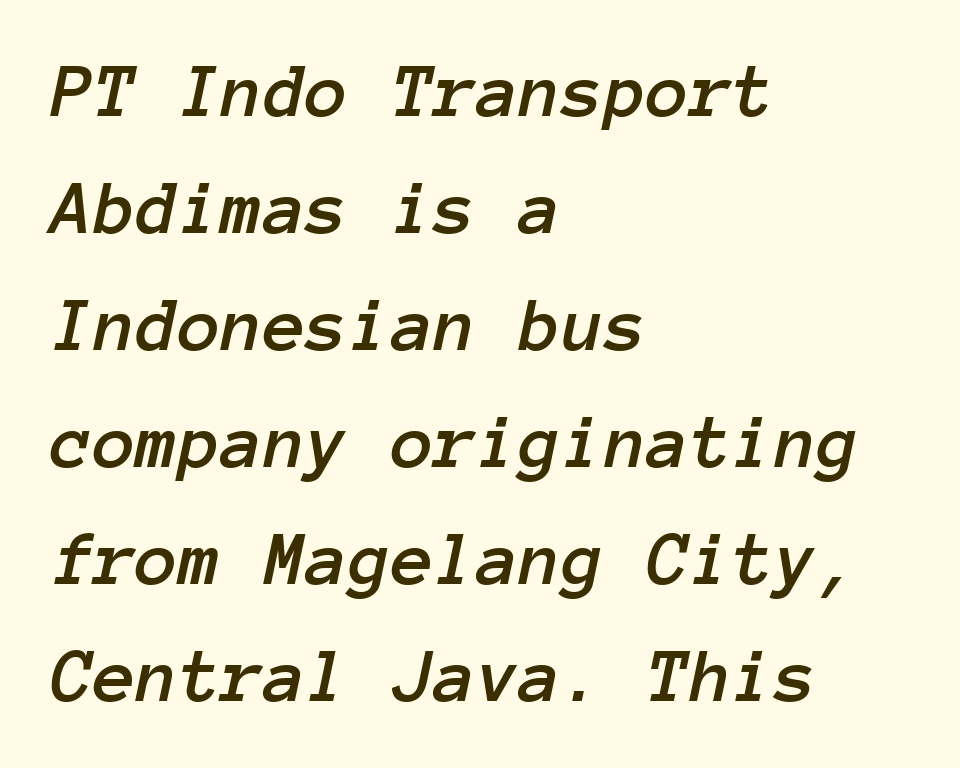
The paragraph shown leans on its left margin. A typesetter would call this monospace, since all characters share one set width. The baseline area is clear. The passage shown has conventional tracking throughout.
